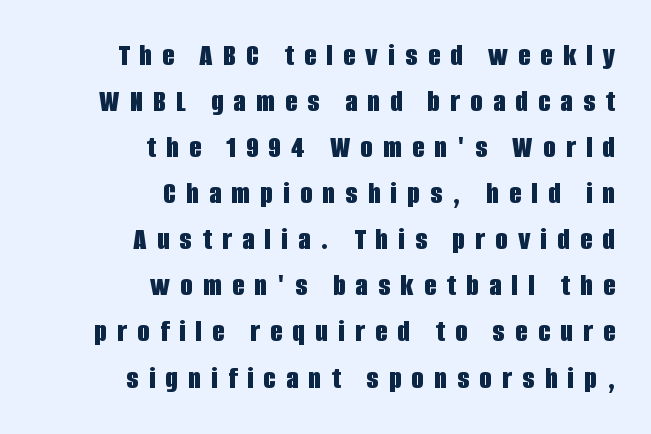
{"serif": "no", "italic": "no", "bold": "yes", "weight": "bold", "width": "condensed", "stroke_contrast": "low", "x_height": "large", "monospaced": "no", "underline": "no", "align": "right", "line_spacing": "normal", "line_spacing_ratio": 1.44, "letter_spacing": "wide", "letter_spacing_em": 0.32, "glyph_px": 32}
